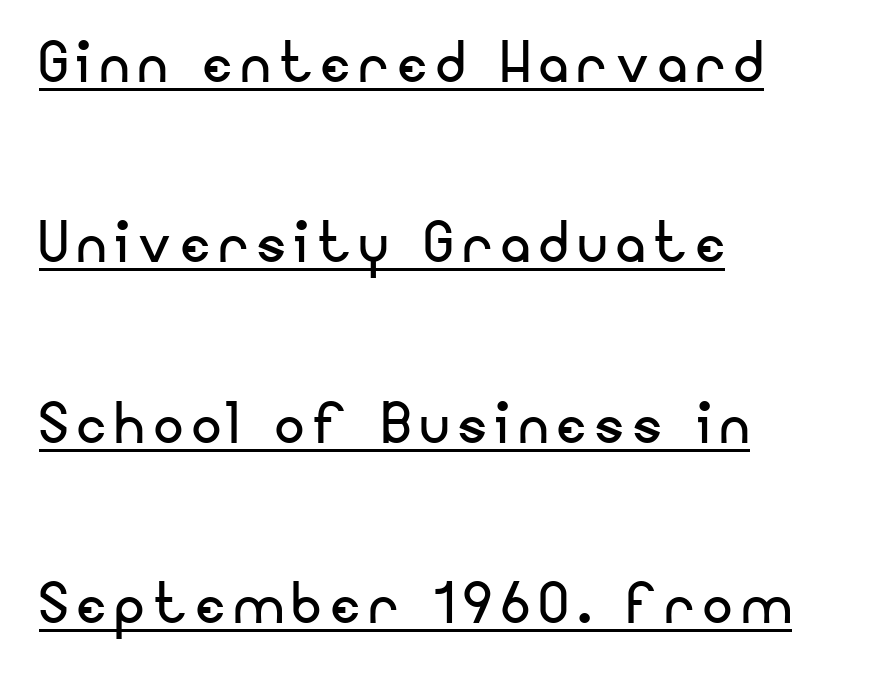
{"serif": "no", "italic": "no", "bold": "no", "weight": "regular", "width": "normal", "stroke_contrast": "low", "x_height": "small", "monospaced": "no", "underline": "yes", "align": "left", "line_spacing": "loose", "line_spacing_ratio": 2.47, "glyph_px": 73}
